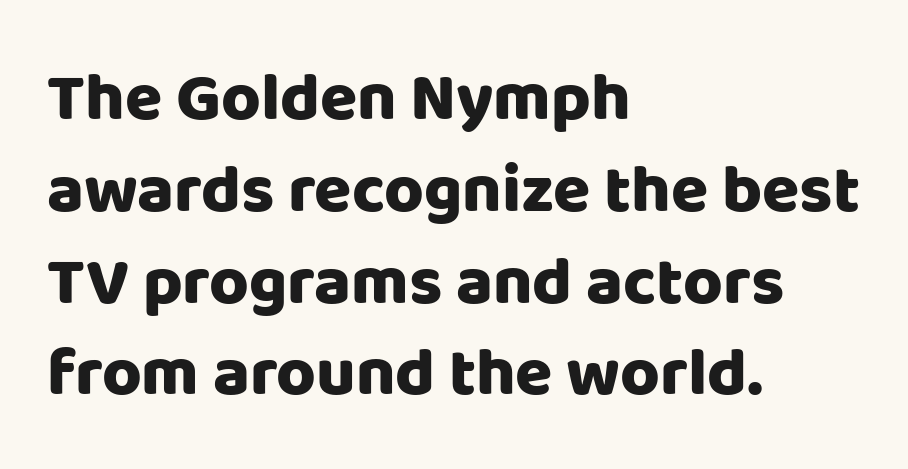
The image shows 68 px heavy sans-serif type, upright; set left-aligned, normal line spacing (1.35x), normal letter spacing, not underlined; low stroke contrast and a large x-height.
